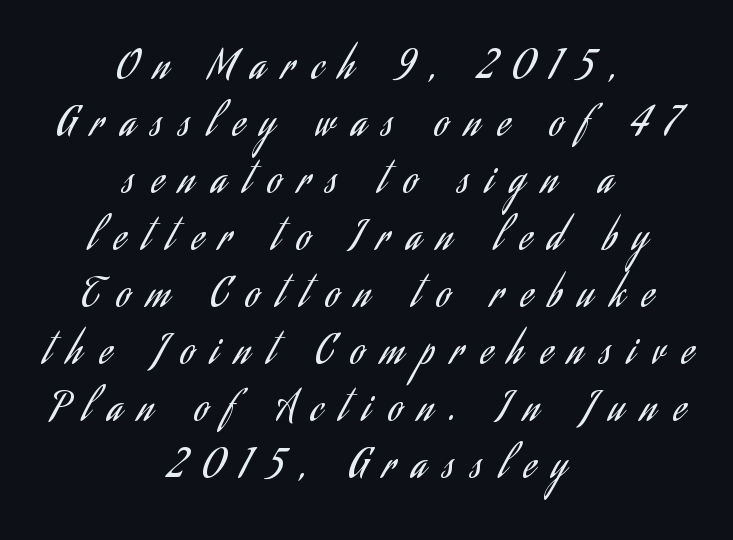
Horizontally, the lines are justified to the midpoint only. Type style note: lacks serifs. The foot of each line stays bare and open. Each word looks stretched out because of the extra space between its letters. Compared with a typical body face, this is equally light or lighter still.
